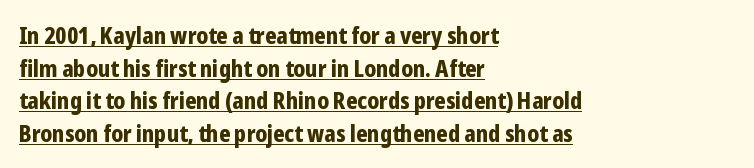
The image shows 23 px bold type, upright; set left-aligned, normal line spacing (1.42x), normal letter spacing, underlined.
